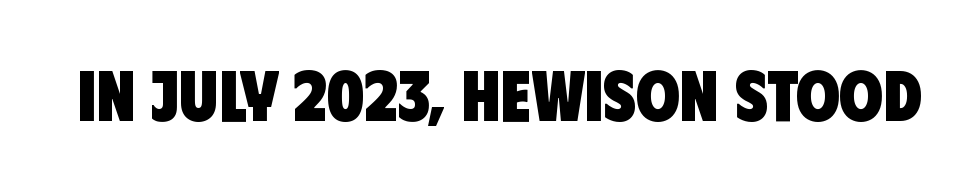
Q: Is the text bold? A: Yes.
Q: Is the typeface a serif or a sans-serif typeface? A: Sans-serif.
Q: Is the text underlined? A: No.
Q: Is the spacing between letters normal or unusually wide? A: Normal.
Q: Width (condensed, normal, or wide)? A: Condensed.
Q: Stroke contrast? A: Low.
Q: x-height? A: Large.
Q: Monospaced? A: No.
